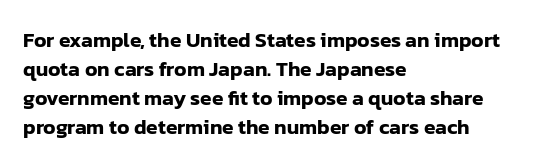
Q: Is the text italic (slanted)? A: No, it is upright.
Q: Is the text underlined? A: No.
Q: How is the paragraph aligned? A: Left-aligned.
Q: Is the spacing between letters normal or unusually wide? A: Normal.
Q: Is the spacing between lines tight, normal or loose? A: Normal.
